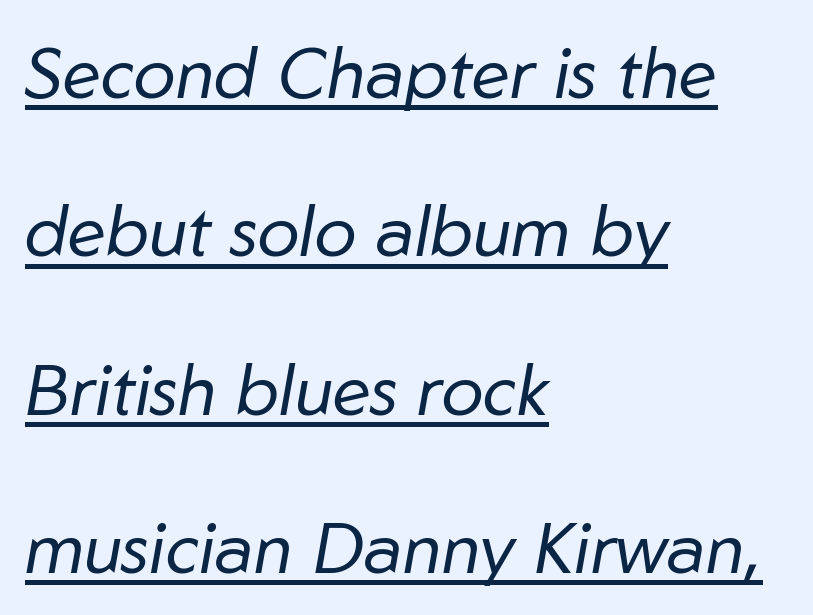
The typography opts for an oblique posture over an upright one. In designer terms, the underline attribute is active on this setting. Caption: multi-line text, flush left, ragged right. Is the stroke heavy? The answer is a plain regular-or-lighter. Proportional: the letters do not fall into vertical columns.
